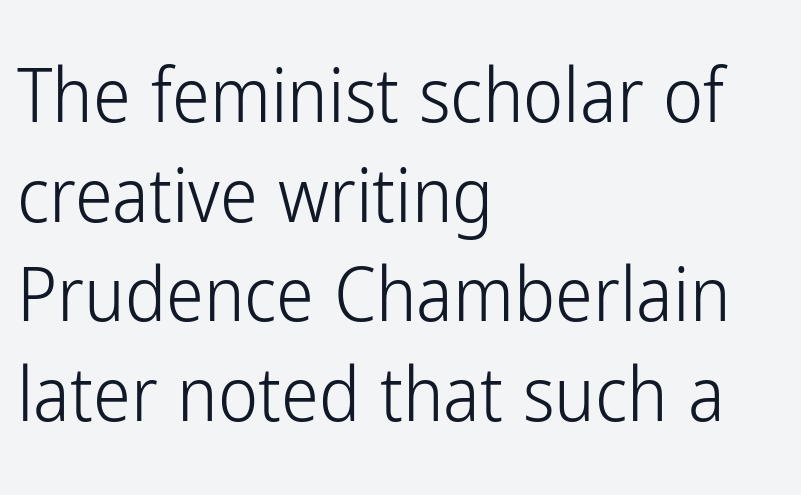
Inter-character spacing is left at the font's built-in metrics. Line spacing here is normal. Check under the words: just untouched page. This rendering employs a face without finishing strokes, i.e., a sans-serif. The type sits square on the baseline with zero lean.
